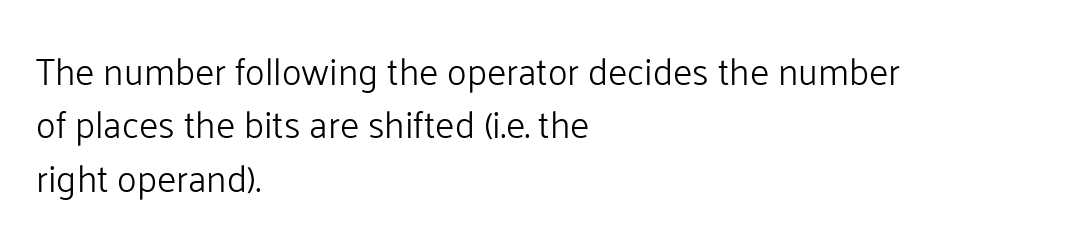
The image shows 37 px light sans-serif type, upright; set left-aligned, normal line spacing (1.44x), normal letter spacing, not underlined; low stroke contrast and a medium x-height.
